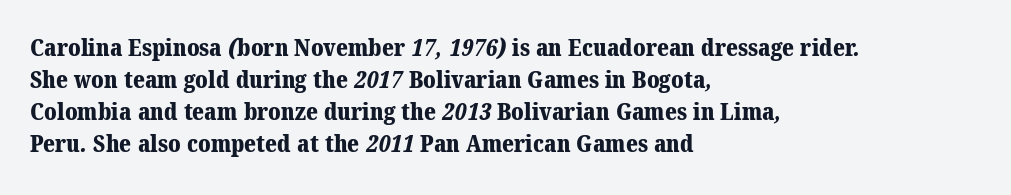
{"bold": "yes", "underline": "no", "align": "left", "line_spacing": "normal", "line_spacing_ratio": 1.34, "letter_spacing": "normal", "letter_spacing_em": 0.0, "glyph_px": 24}
